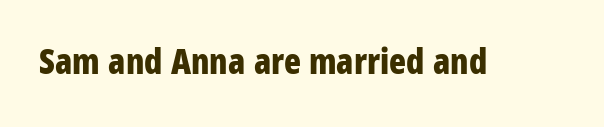
Q: Is the text bold? A: Yes.
Q: Is the text italic (slanted)? A: No, it is upright.
Q: Is the typeface a serif or a sans-serif typeface? A: Sans-serif.
Q: Is the text underlined? A: No.
Q: Is the spacing between letters normal or unusually wide? A: Normal.
Q: Width (condensed, normal, or wide)? A: Condensed.
Q: Stroke contrast? A: Low.
Q: x-height? A: Large.
Q: Monospaced? A: No.
